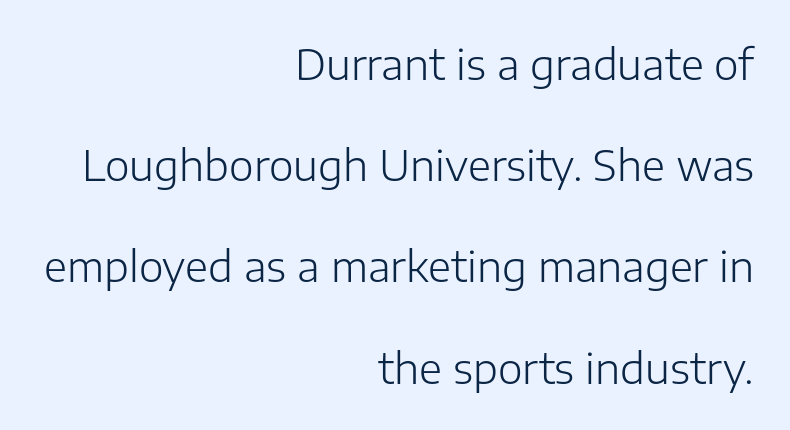
No word sits above an underline. The rendering anchors every line to the right-hand side. The strokes are not fattened; the text isn't bold. Serif or sans? Sans — the stroke terminals are bare.
